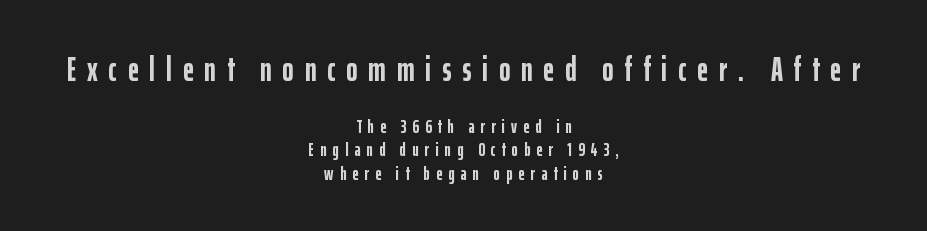
The letters in the upper block stand taller than those in the block below. Typographically, this falls in the sans-serif category. A bare baseline throughout the passage. Italic? Not at all — the glyphs are vertical. The font is running at its bold setting. Note the varied advance widths — an 'i' is clearly narrower than an 'm'.
